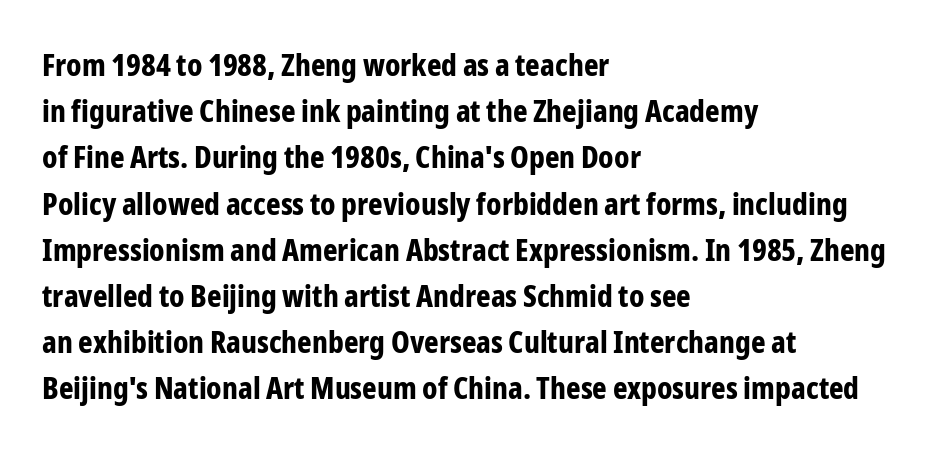
{"serif": "no", "italic": "no", "bold": "yes", "weight": "bold", "width": "condensed", "stroke_contrast": "low", "x_height": "medium", "monospaced": "no", "underline": "no", "align": "left", "line_spacing": "normal", "line_spacing_ratio": 1.49, "letter_spacing": "normal", "letter_spacing_em": 0.0, "glyph_px": 31}
